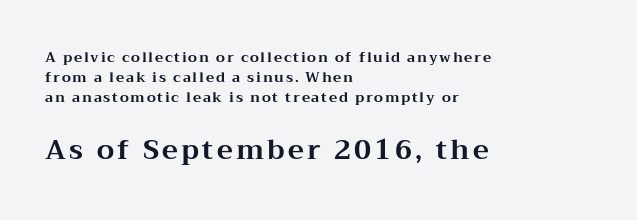
Casual observation: everything's shoved over to the left. What's the leading like? Ordinary, nothing unusual. The lettering holds an erect, upright posture throughout. The zone under the glyphs is completely vacant. Set as a true bold cut, around the 700 mark. Reading top to bottom, the characters get bigger at the block break.
